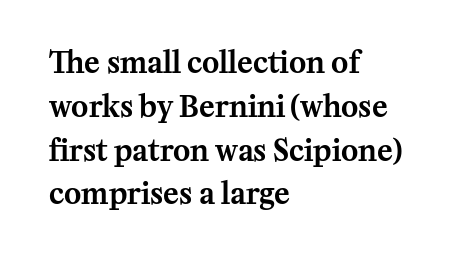
Descenders are the only things crossing below the line. The rendering uses natural spacing where letterforms have individual widths. Note: serifs present on the glyphs. Notice how the stems are strictly vertical — no italics here. The rendering anchors every line to the left-hand side.
